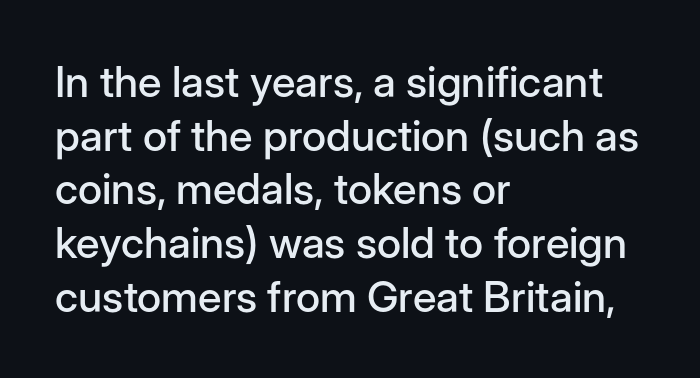
Q: Is the text italic (slanted)? A: No, it is upright.
Q: Is the typeface a serif or a sans-serif typeface? A: Sans-serif.
Q: Is the text underlined? A: No.
Q: How is the paragraph aligned? A: Left-aligned.
Q: Is the spacing between letters normal or unusually wide? A: Normal.
Q: Is the spacing between lines tight, normal or loose? A: Normal.
Q: Width (condensed, normal, or wide)? A: Normal.
Q: Stroke contrast? A: Low.
Q: x-height? A: Medium.
Q: Monospaced? A: No.
